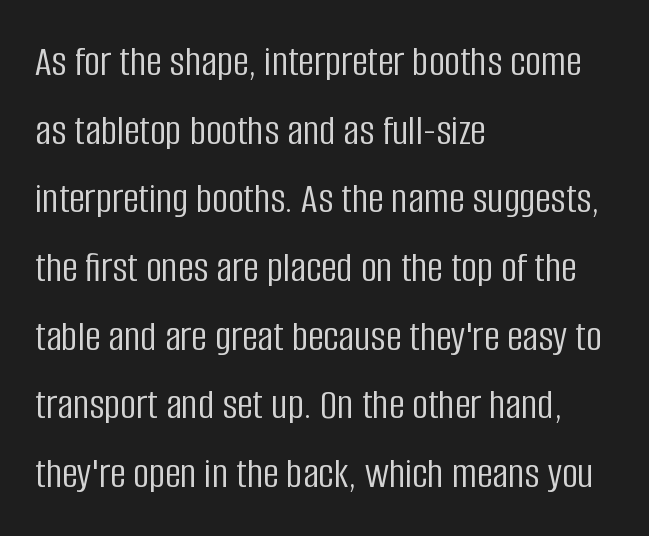
Unlike italic type, these characters show no tilt at all. One-word summary of the alignment: left. The passage shown has conventional tracking throughout. Stroke thickness stays within the range of a standard reading face or lighter. Note the varied advance widths — an 'i' is clearly narrower than an 'm'. Check where the strokes stop: nothing finishes them off — pure sans.
